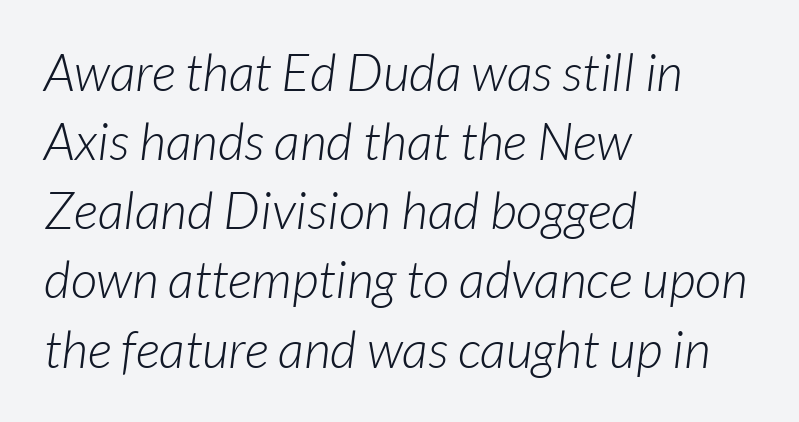
On a weight scale, this lands at 450 or below. The passage shown is typed in a proportional face where columns would drift. Left-aligned paragraph, ragged on the right. The zone under the glyphs is completely vacant. Whoever set this chose a conventional vertical rhythm. Compared with typical body copy, the letter spacing here is the same.
